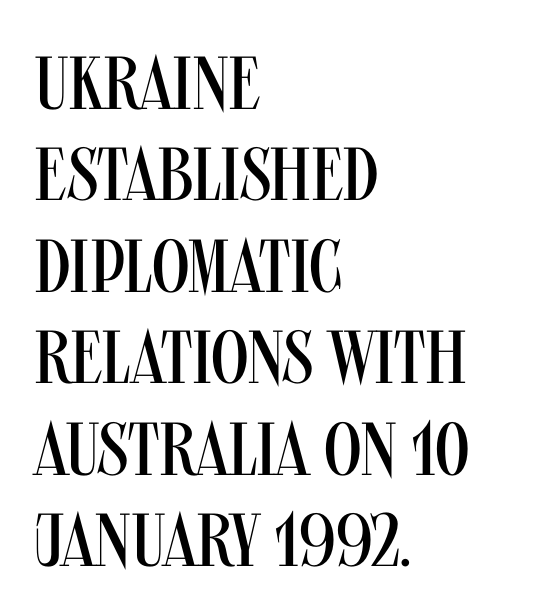
{"serif": "no", "italic": "no", "bold": "no", "weight": "regular", "width": "condensed", "stroke_contrast": "medium", "x_height": "large", "monospaced": "no", "underline": "no", "align": "left", "line_spacing_ratio": 1.22, "letter_spacing": "normal", "letter_spacing_em": 0.0, "glyph_px": 75}
